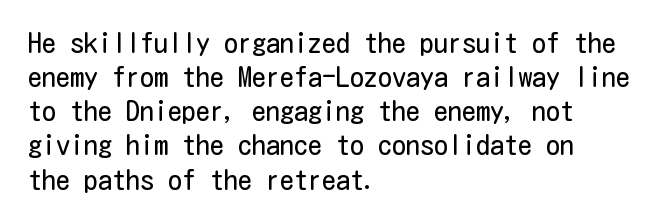
Q: Is the text bold? A: No.
Q: Is the text italic (slanted)? A: No, it is upright.
Q: Is the typeface a serif or a sans-serif typeface? A: Sans-serif.
Q: Is the text underlined? A: No.
Q: How is the paragraph aligned? A: Left-aligned.
Q: Is the spacing between letters normal or unusually wide? A: Normal.
Q: Width (condensed, normal, or wide)? A: Condensed.
Q: Stroke contrast? A: Low.
Q: x-height? A: Medium.
